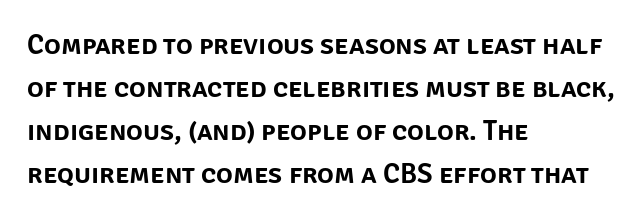
Q: Is the text italic (slanted)? A: No, it is upright.
Q: Is the typeface a serif or a sans-serif typeface? A: Sans-serif.
Q: Is the text underlined? A: No.
Q: How is the paragraph aligned? A: Left-aligned.
Q: Is the spacing between letters normal or unusually wide? A: Normal.
Q: Is the spacing between lines tight, normal or loose? A: Normal.
Q: Width (condensed, normal, or wide)? A: Normal.
Q: Stroke contrast? A: Low.
Q: x-height? A: Large.
Q: Monospaced? A: No.
